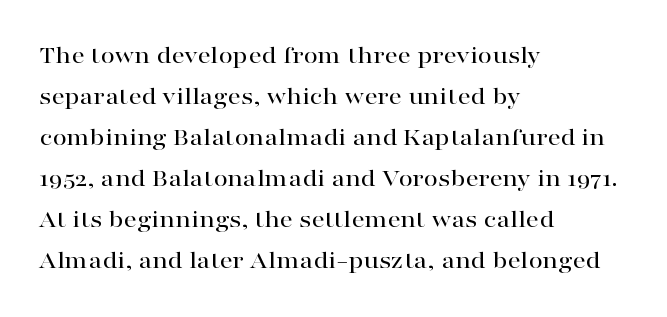
Descenders hang freely into open space. The font's upright variant was chosen for this text. Alignment: flush left. Leading: standard. The letterforms sit shoulder to shoulder at normal distance.
